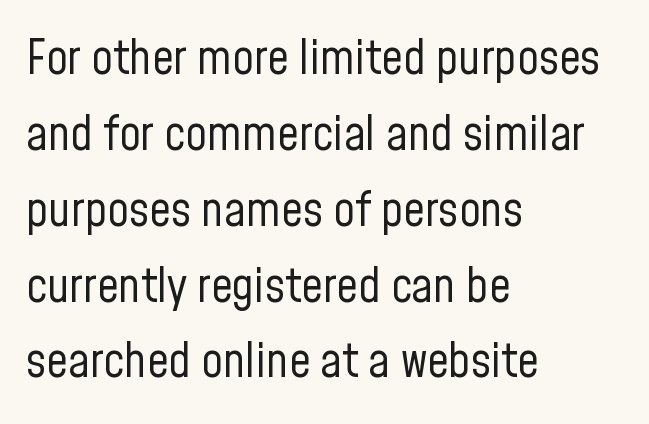
Evenly set lines give the paragraph a standard silhouette. Posture: upright roman. Letter spacing: default. The typesetting does not lean heavy: it is not bold. Observe the absence of serifs on each vertical stroke in this sample. Clear beneath every line of the passage.
